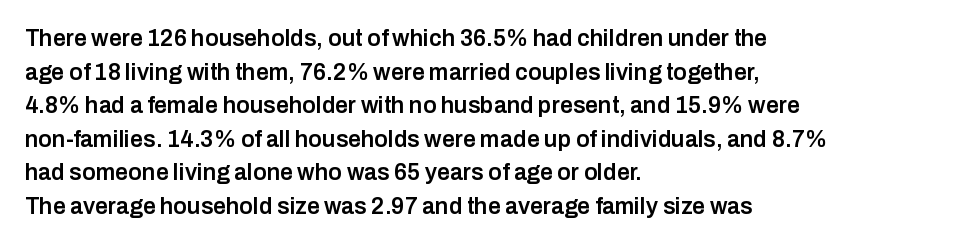
{"italic": "no", "bold": "semi", "underline": "no", "align": "left", "line_spacing": "normal", "line_spacing_ratio": 1.46, "letter_spacing": "normal", "letter_spacing_em": 0.0, "glyph_px": 23}
